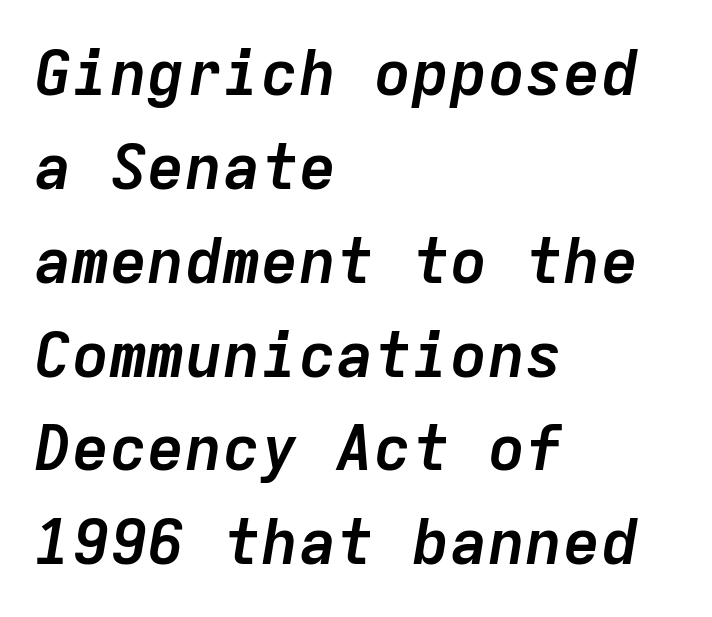
{"italic": "yes", "lean": "right", "slant_degrees": 9, "bold": "yes", "weight": "semibold", "width": "normal", "stroke_contrast": "low", "x_height": "medium", "monospaced": "yes", "underline": "no", "align": "left", "line_spacing": "normal", "line_spacing_ratio": 1.49, "letter_spacing": "normal", "letter_spacing_em": 0.0, "glyph_px": 63}
